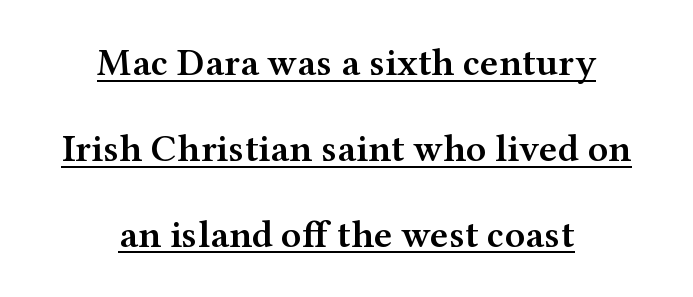
Q: Is the text bold? A: Semi-bold.
Q: Is the text italic (slanted)? A: No, it is upright.
Q: Is the typeface a serif or a sans-serif typeface? A: Serif.
Q: Is the text underlined? A: Yes.
Q: How is the paragraph aligned? A: Centered.
Q: Is the spacing between letters normal or unusually wide? A: Normal.
Q: Is the spacing between lines tight, normal or loose? A: Loose.
Q: Width (condensed, normal, or wide)? A: Wide.
Q: Stroke contrast? A: Medium.
Q: x-height? A: Medium.
Q: Monospaced? A: No.
